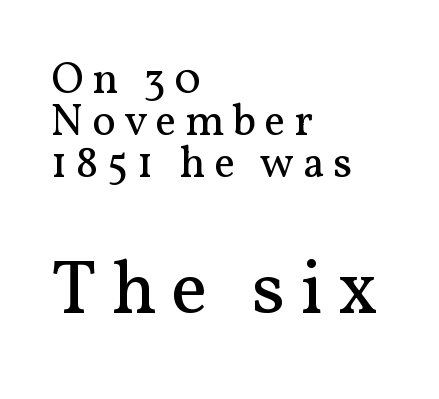
Q: Is the text bold? A: No.
Q: Is the text italic (slanted)? A: No, it is upright.
Q: Is the typeface a serif or a sans-serif typeface? A: Serif.
Q: Is the text underlined? A: No.
Q: How is the paragraph aligned? A: Left-aligned.
Q: Is the spacing between lines tight, normal or loose? A: Tight.
Q: Which block of text is set in a larger size, the first (top) or the second (bottom)? A: The second (bottom) one.
Q: Width (condensed, normal, or wide)? A: Normal.
Q: Stroke contrast? A: Medium.
Q: x-height? A: Medium.
Q: Monospaced? A: No.
